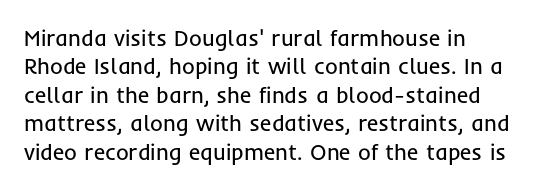
{"italic": "no", "bold": "no", "underline": "no", "align": "left", "line_spacing": "normal", "line_spacing_ratio": 1.29, "letter_spacing": "normal", "letter_spacing_em": 0.0, "glyph_px": 22}
